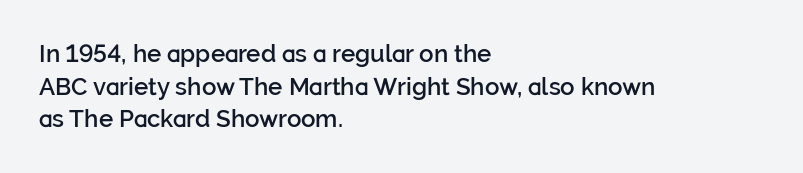
{"italic": "no", "bold": "semi", "underline": "no", "align": "left", "line_spacing": "normal", "line_spacing_ratio": 1.36, "letter_spacing": "normal", "letter_spacing_em": 0.0, "glyph_px": 24}
